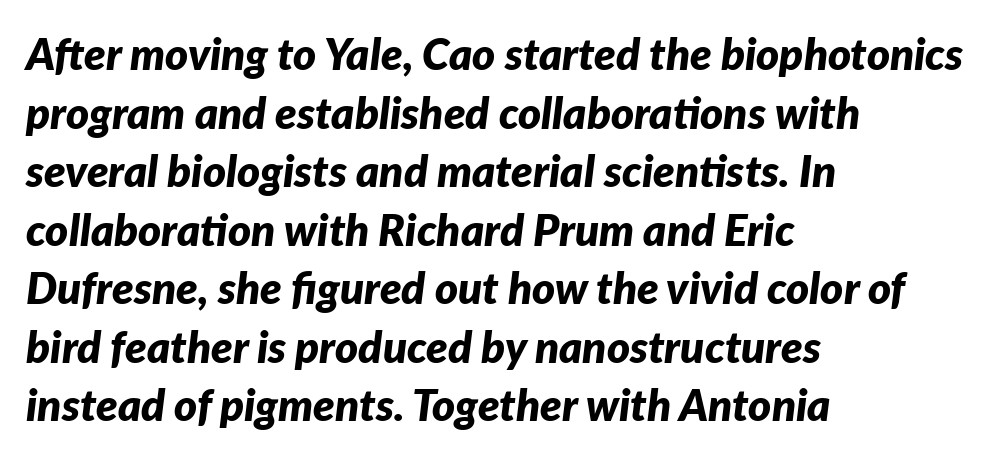
Q: Is the text bold? A: Yes.
Q: Is the text italic (slanted)? A: Yes, it leans right by about 7 degrees.
Q: Is the text underlined? A: No.
Q: How is the paragraph aligned? A: Left-aligned.
Q: Is the spacing between letters normal or unusually wide? A: Normal.
Q: Is the spacing between lines tight, normal or loose? A: Normal.
Q: Width (condensed, normal, or wide)? A: Normal.
Q: Stroke contrast? A: Low.
Q: x-height? A: Medium.
Q: Monospaced? A: No.
